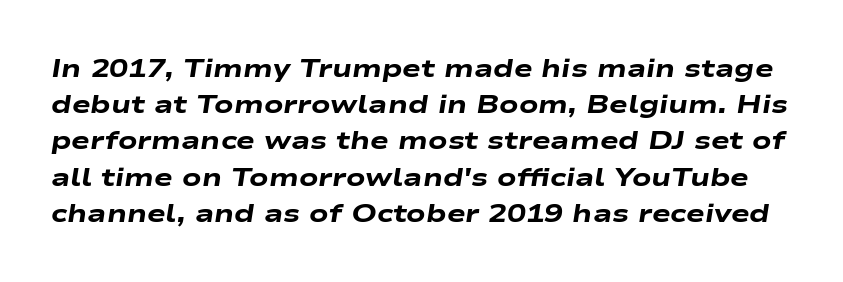
What stands out about the letter spacing? Nothing — it is the standard amount. The passage shown is not underscored anywhere. The glyphs look as if they've been sheared to an angle. I'd describe the lettering as bold — thick and assertive. The vertical gap from one line to the next is medium.
